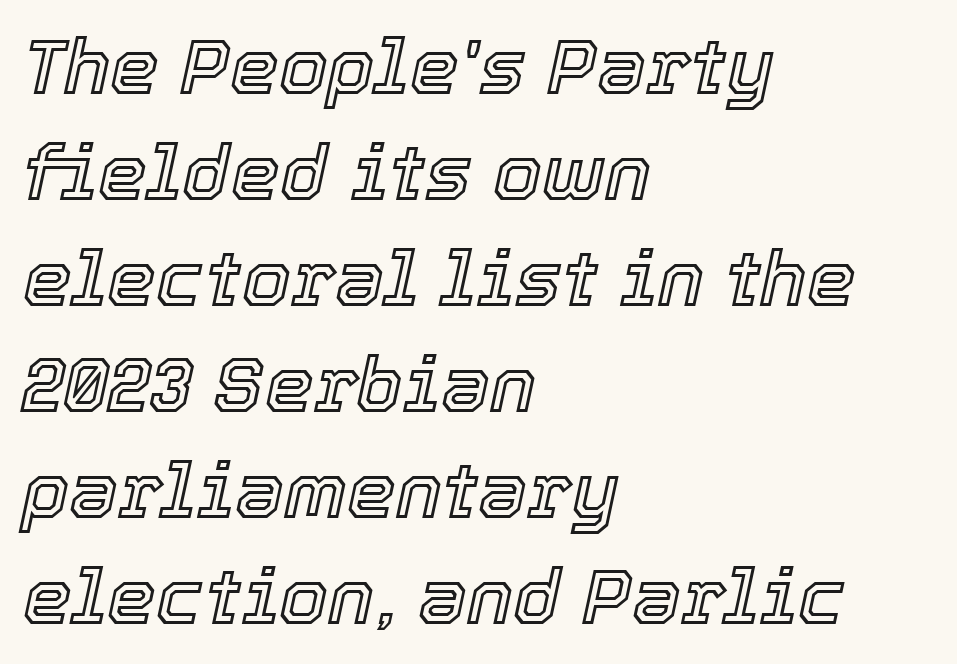
The foot of each line stays bare and open. Looks like regular typesetting: each glyph gets only the width it needs. The rendering keeps characters at their native spacing. If you drew a ruler down the left edge, every line would touch it.
